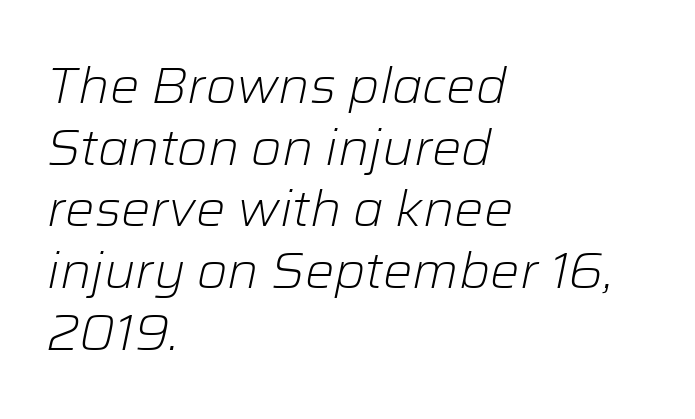
Vertically, the passage feels balanced, rows spaced as you'd expect. The lettering tilts uniformly, giving the passage an italic look. The passage shown is not underscored anywhere. The compositor pushed each line to the left boundary. The passage shown is typed in a proportional face where columns would drift.
